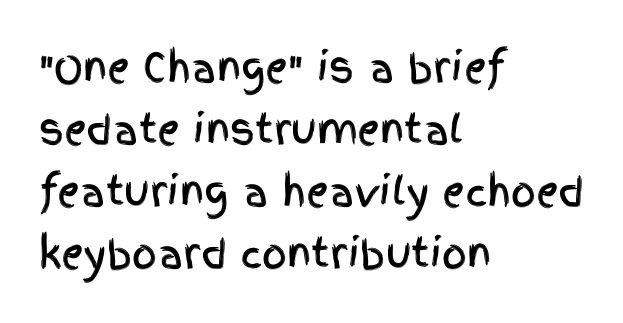
A typesetter would mark this as roman, not italic. Tracking here is standard; glyphs follow each other at the usual distance. The characters display no serif detailing; their extremities are plain. The typesetter chose a ragged-right arrangement here.
